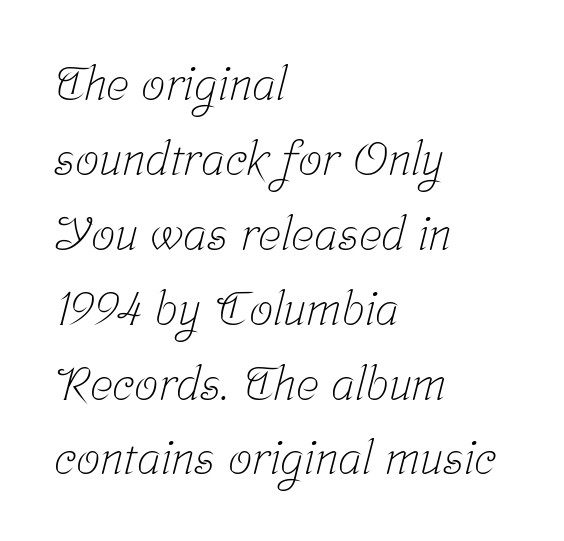
The image shows 48 px light, condensed serif type; set left-aligned, normal line spacing (1.56x), normal letter spacing, not underlined; low stroke contrast and a medium x-height.
